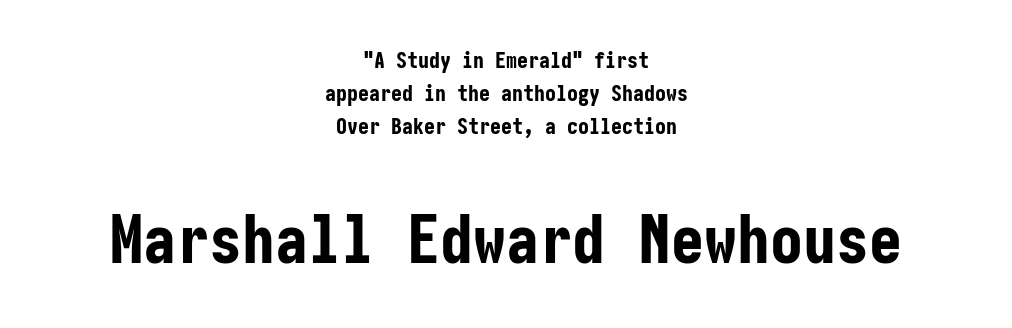
The characters display no serif detailing; their extremities are plain. Beneath every word, the page is bare. Italic: no, the glyphs are upright roman. Horizontal bands of white between lines are of average thickness.
